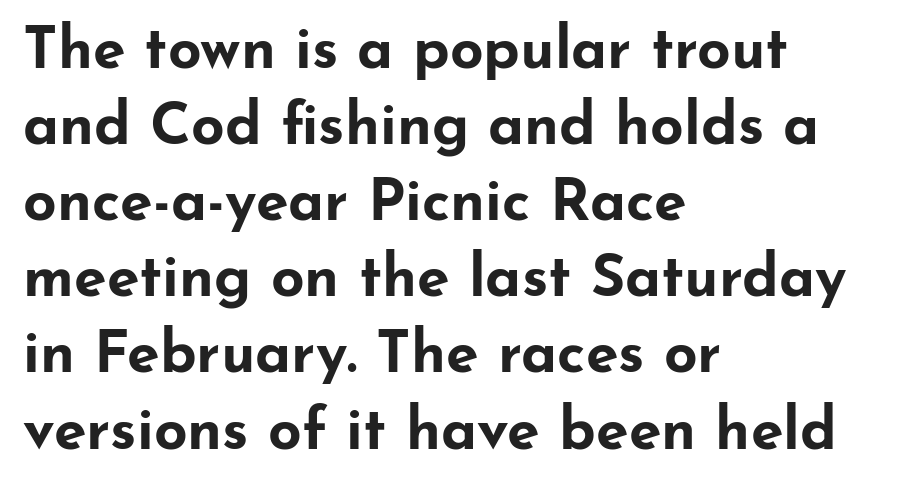
The image shows 59 px bold, wide sans-serif type, upright; set left-aligned, normal line spacing (1.29x), normal letter spacing, not underlined; low stroke contrast and a small x-height.
